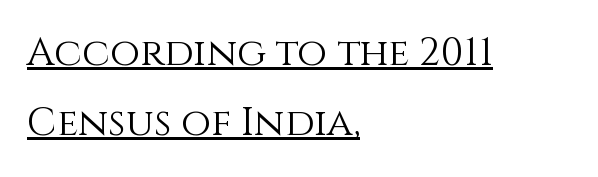
The image shows 39 px light type, upright; set left-aligned, line spacing 1.79x, normal letter spacing, underlined; a large x-height.
